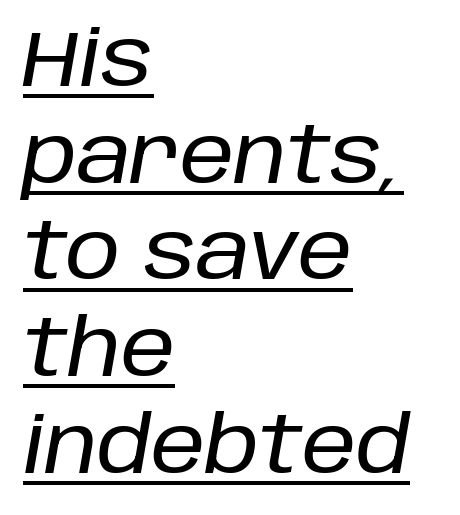
Q: Is the text italic (slanted)? A: Yes, it leans right by about 10 degrees.
Q: Is the text underlined? A: Yes.
Q: How is the paragraph aligned? A: Left-aligned.
Q: Is the spacing between letters normal or unusually wide? A: Normal.
Q: Width (condensed, normal, or wide)? A: Normal.
Q: Stroke contrast? A: Low.
Q: x-height? A: Large.
Q: Monospaced? A: No.
